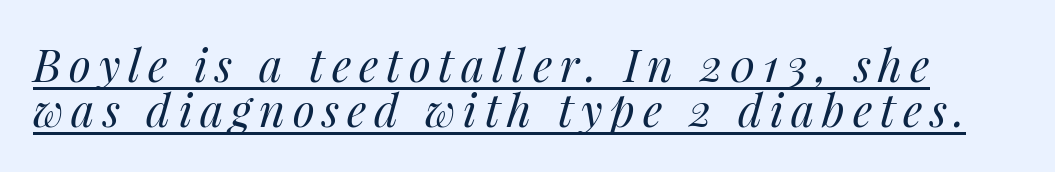
{"italic": "yes", "lean": "right", "slant_degrees": 14, "bold": "no", "weight": "regular", "width": "normal", "stroke_contrast": "medium", "x_height": "medium", "monospaced": "no", "underline": "yes", "line_spacing": "tight", "line_spacing_ratio": 0.99, "glyph_px": 45}
